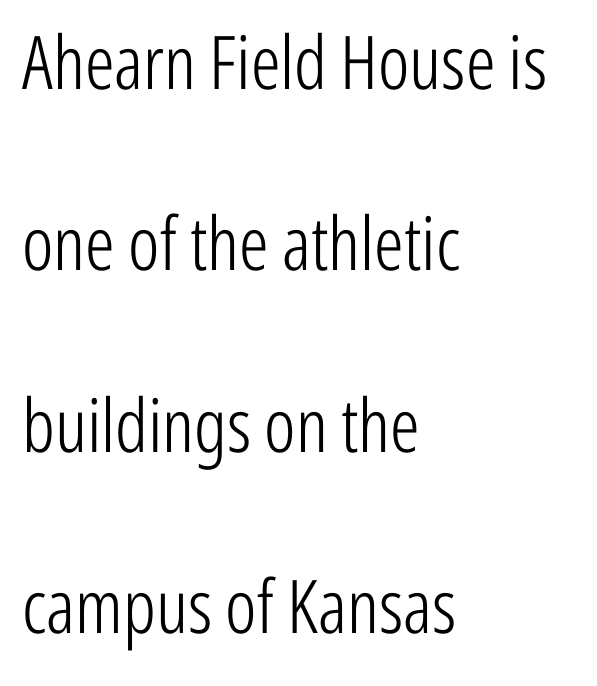
Q: Is the text bold? A: No.
Q: Is the text italic (slanted)? A: No, it is upright.
Q: Is the typeface a serif or a sans-serif typeface? A: Sans-serif.
Q: Is the text underlined? A: No.
Q: How is the paragraph aligned? A: Left-aligned.
Q: Is the spacing between letters normal or unusually wide? A: Normal.
Q: Is the spacing between lines tight, normal or loose? A: Loose.
Q: Width (condensed, normal, or wide)? A: Condensed.
Q: Stroke contrast? A: Low.
Q: x-height? A: Medium.
Q: Monospaced? A: No.
